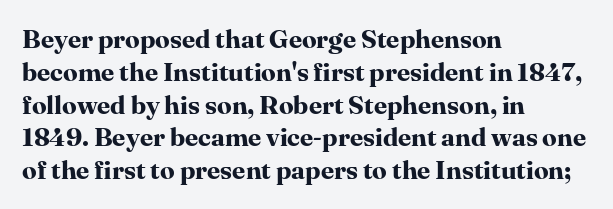
Reading down the column, the eye jumps a familiar distance to each next line. The passage shown is not underscored anywhere. Its strokes are broad and dark, the hallmark of bold type. Quick note: not italic, upright. Observe the ordinary spacing: letters are neighbours, not strangers. Line beginnings align vertically; line endings do not.
